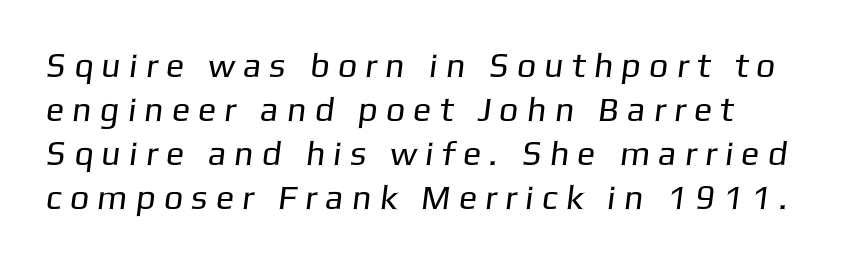
{"serif": "no", "bold": "no", "weight": "regular", "width": "normal", "stroke_contrast": "low", "x_height": "medium", "monospaced": "no", "underline": "no", "align": "left", "line_spacing": "normal", "line_spacing_ratio": 1.29, "letter_spacing": "wide", "letter_spacing_em": 0.24, "glyph_px": 34}
